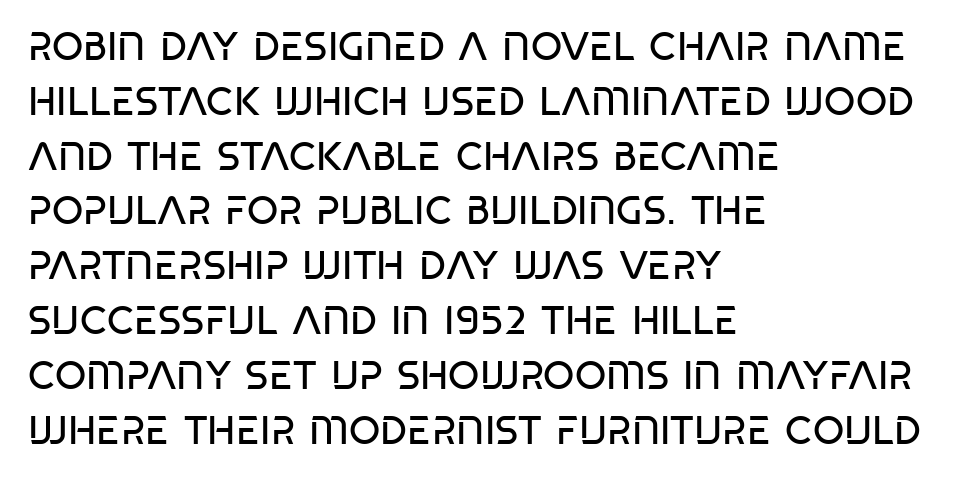
Q: Is the text bold? A: No.
Q: Is the text italic (slanted)? A: No, it is upright.
Q: Is the typeface a serif or a sans-serif typeface? A: Sans-serif.
Q: Is the text underlined? A: No.
Q: How is the paragraph aligned? A: Left-aligned.
Q: Is the spacing between letters normal or unusually wide? A: Normal.
Q: Is the spacing between lines tight, normal or loose? A: Normal.
Q: Width (condensed, normal, or wide)? A: Condensed.
Q: Stroke contrast? A: Low.
Q: x-height? A: Large.
Q: Monospaced? A: No.
